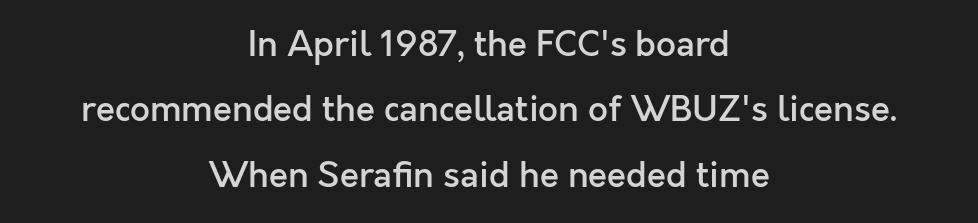
The horizontal fit of the characters is conventional and even. Unlike a traditional serif, this face leaves its strokes unadorned. One-word summary of the alignment: center. The strokes are fattened partway — semibold, not bold.
